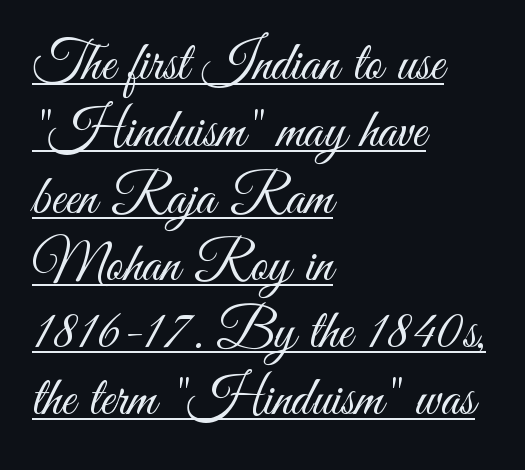
Q: Is the text bold? A: No.
Q: Is the text italic (slanted)? A: Yes.
Q: Is the typeface a serif or a sans-serif typeface? A: Sans-serif.
Q: Is the text underlined? A: Yes.
Q: How is the paragraph aligned? A: Left-aligned.
Q: Is the spacing between letters normal or unusually wide? A: Normal.
Q: Width (condensed, normal, or wide)? A: Condensed.
Q: Stroke contrast? A: Medium.
Q: x-height? A: Small.
Q: Monospaced? A: No.
